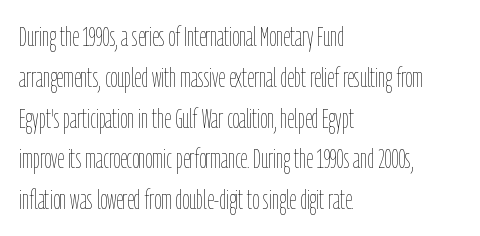
Q: Is the text bold? A: No.
Q: Is the text italic (slanted)? A: No, it is upright.
Q: Is the text underlined? A: No.
Q: How is the paragraph aligned? A: Left-aligned.
Q: Is the spacing between letters normal or unusually wide? A: Normal.
Q: Is the spacing between lines tight, normal or loose? A: Normal.
